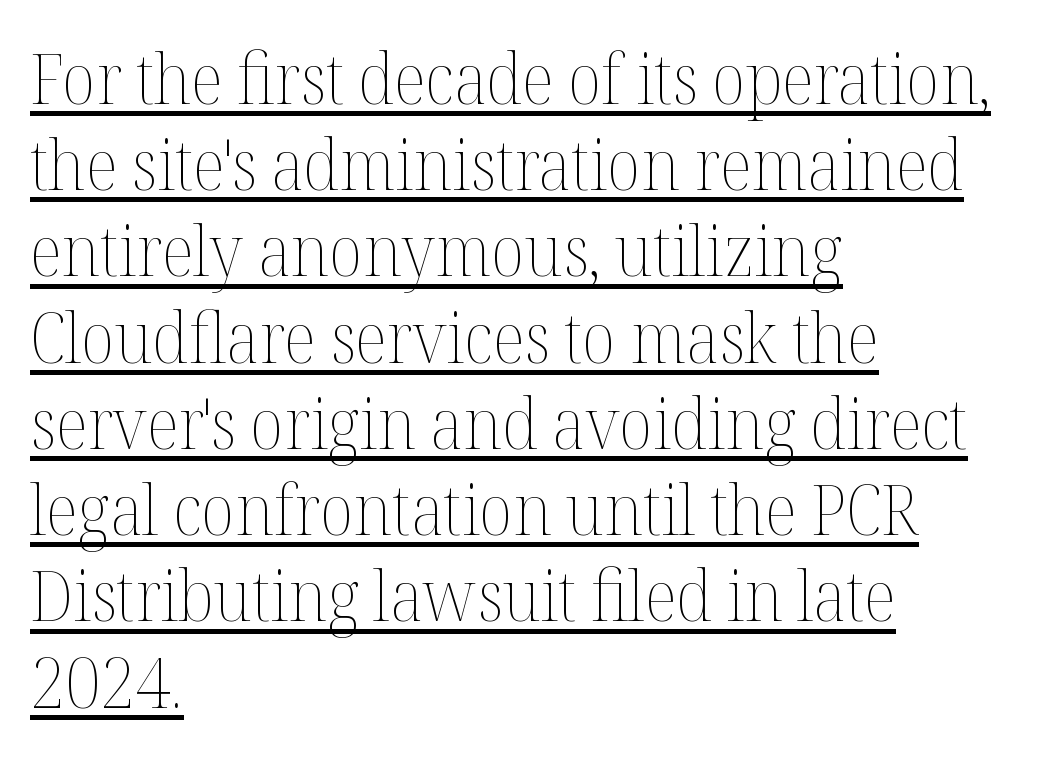
{"italic": "no", "bold": "no", "weight": "thin", "width": "normal", "stroke_contrast": "medium", "x_height": "medium", "monospaced": "no", "underline": "yes", "align": "left", "line_spacing": "normal", "line_spacing_ratio": 1.25, "letter_spacing": "normal", "letter_spacing_em": 0.0, "glyph_px": 69}
